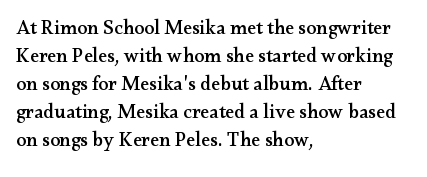
Q: Is the text italic (slanted)? A: No, it is upright.
Q: Is the text underlined? A: No.
Q: How is the paragraph aligned? A: Left-aligned.
Q: Is the spacing between letters normal or unusually wide? A: Normal.
Q: Is the spacing between lines tight, normal or loose? A: Normal.
